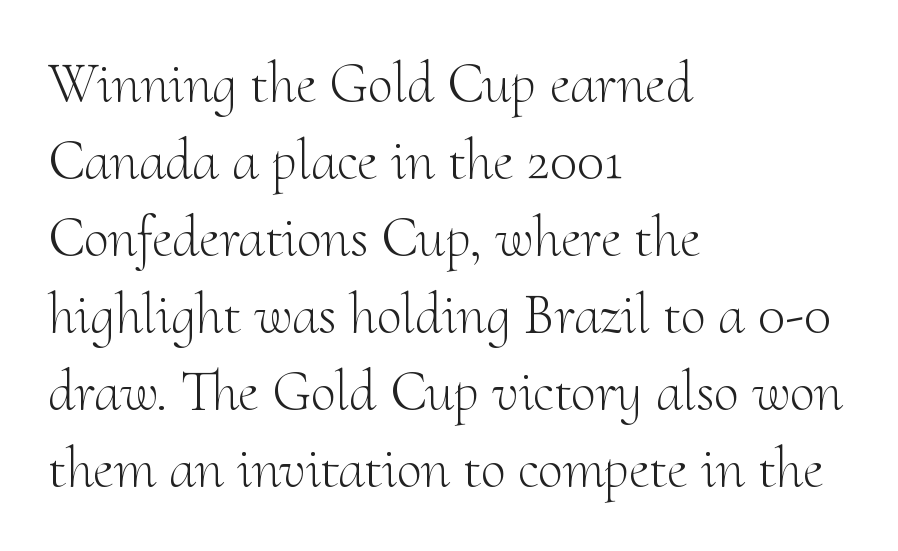
{"serif": "yes", "italic": "no", "bold": "no", "weight": "light", "width": "normal", "stroke_contrast": "medium", "x_height": "small", "monospaced": "no", "underline": "no", "align": "left", "line_spacing": "normal", "line_spacing_ratio": 1.35, "letter_spacing": "normal", "letter_spacing_em": 0.0, "glyph_px": 57}
